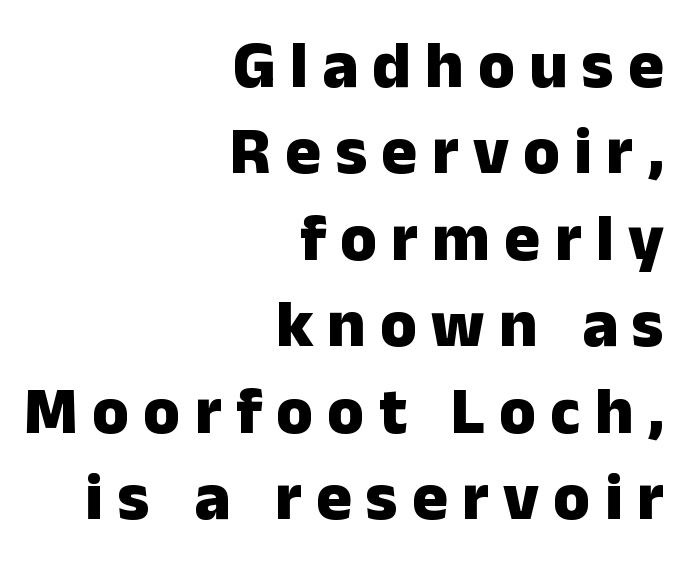
Q: Is the text bold? A: Yes.
Q: Is the text italic (slanted)? A: No, it is upright.
Q: Is the typeface a serif or a sans-serif typeface? A: Sans-serif.
Q: Is the text underlined? A: No.
Q: How is the paragraph aligned? A: Right-aligned.
Q: Is the spacing between letters normal or unusually wide? A: Unusually wide.
Q: Is the spacing between lines tight, normal or loose? A: Normal.
Q: Width (condensed, normal, or wide)? A: Normal.
Q: Stroke contrast? A: Low.
Q: x-height? A: Medium.
Q: Monospaced? A: No.
